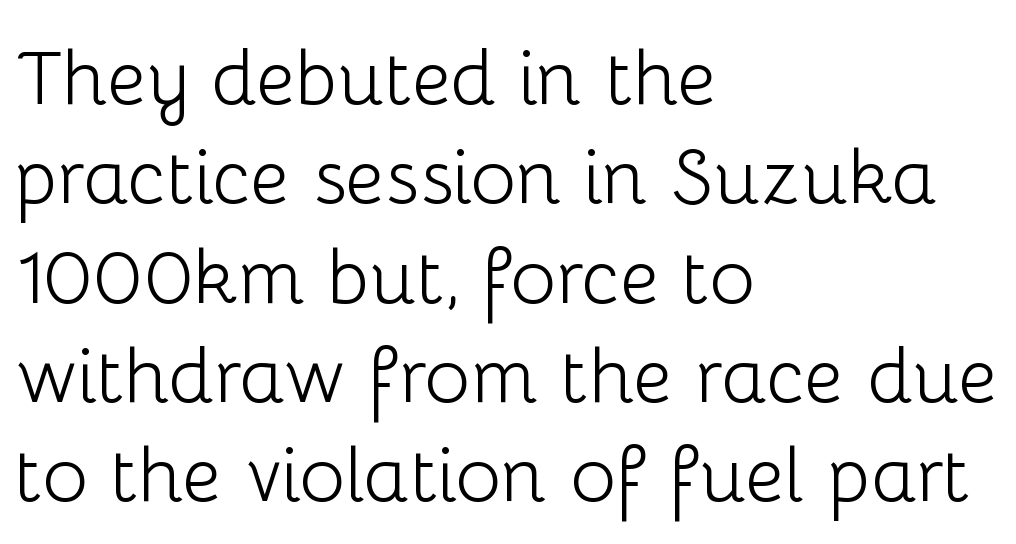
The typesetter chose a ragged-right arrangement here. Whoever set this chose a conventional vertical rhythm. These lines are rendered in a variable-pitch font. Does the type have serifs? No, each stem ends abruptly. The tracking reads as untouched default to a designer's eye. The typography opts for an upright posture over an oblique one.
